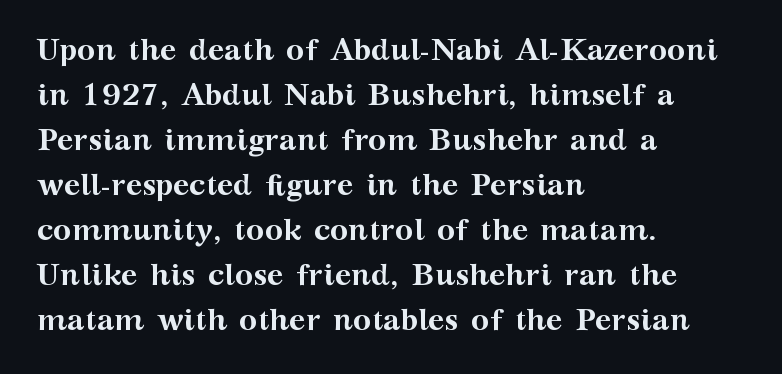
{"serif": "yes", "italic": "no", "bold": "yes", "weight": "semibold", "width": "wide", "stroke_contrast": "medium", "x_height": "medium", "monospaced": "no", "underline": "no", "align": "left", "line_spacing": "normal", "line_spacing_ratio": 1.45, "letter_spacing": "normal", "letter_spacing_em": 0.0, "glyph_px": 31}
